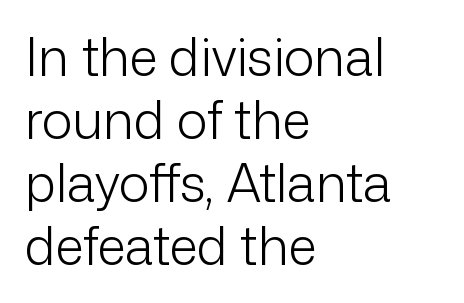
{"serif": "no", "italic": "no", "bold": "no", "weight": "light", "width": "normal", "stroke_contrast": "low", "x_height": "medium", "monospaced": "no", "underline": "no", "align": "left", "line_spacing_ratio": 1.21, "letter_spacing": "normal", "letter_spacing_em": 0.0, "glyph_px": 52}
